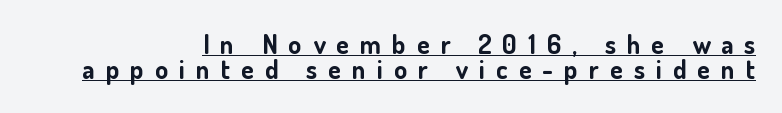
{"italic": "no", "bold": "yes", "underline": "yes", "align": "right", "line_spacing": "tight", "line_spacing_ratio": 0.96, "letter_spacing": "wide", "letter_spacing_em": 0.43, "glyph_px": 26}
